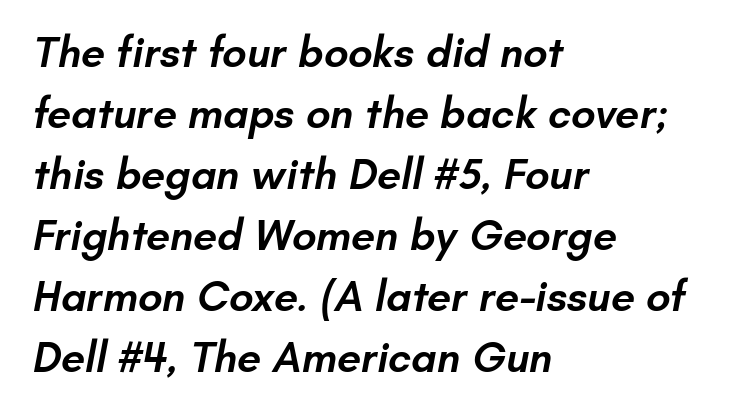
Q: Is the text bold? A: Semi-bold.
Q: Is the typeface a serif or a sans-serif typeface? A: Sans-serif.
Q: Is the text underlined? A: No.
Q: How is the paragraph aligned? A: Left-aligned.
Q: Is the spacing between letters normal or unusually wide? A: Normal.
Q: Is the spacing between lines tight, normal or loose? A: Normal.
Q: Width (condensed, normal, or wide)? A: Normal.
Q: Stroke contrast? A: Low.
Q: x-height? A: Small.
Q: Monospaced? A: No.
